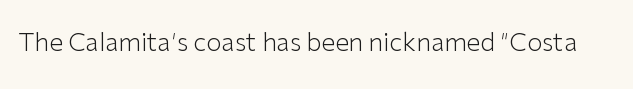
The image shows 25 px text type, upright; set normal letter spacing, not underlined.
